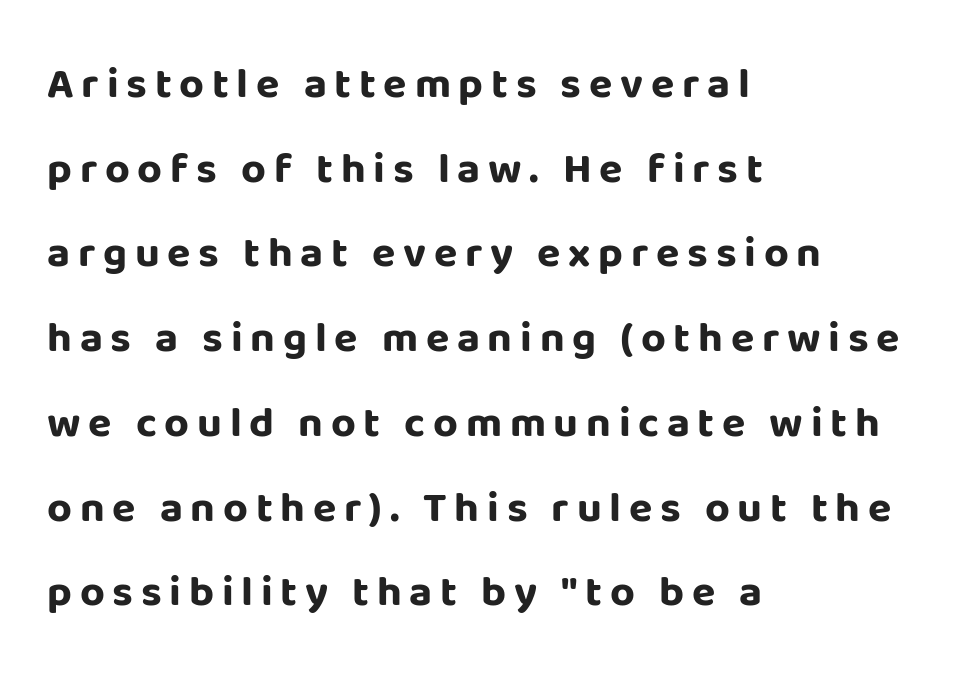
Q: Is the text bold? A: Yes.
Q: Is the text italic (slanted)? A: No, it is upright.
Q: Is the typeface a serif or a sans-serif typeface? A: Sans-serif.
Q: Is the text underlined? A: No.
Q: How is the paragraph aligned? A: Left-aligned.
Q: Is the spacing between lines tight, normal or loose? A: Loose.
Q: Width (condensed, normal, or wide)? A: Normal.
Q: Stroke contrast? A: Low.
Q: x-height? A: Large.
Q: Monospaced? A: No.
